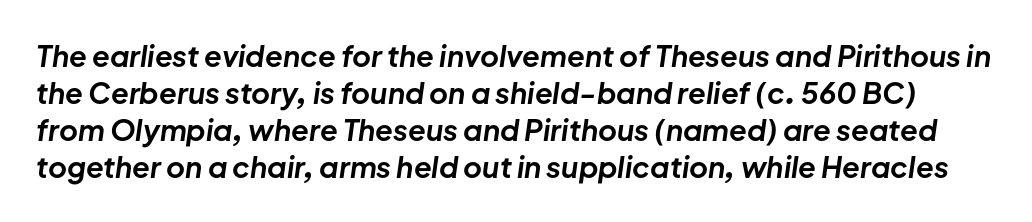
Proportional: the letters do not fall into vertical columns. The zone under the glyphs is completely vacant. Bold? Absolutely — the strokes are thick and heavy. Is there much room between lines? A standard amount, neither cramped nor airy. How are the letters spaced? Ordinarily, with no added tracking. Notice how the stems are inclined rather than vertical — that's the hallmark of italics.
